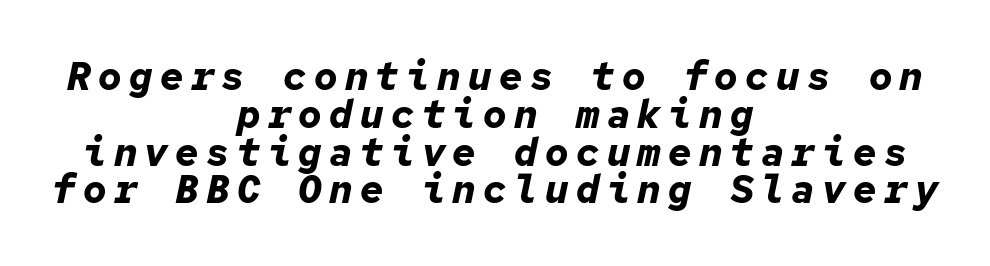
A centered setting, common on invitations and titles, is used for this passage. The glyphs look as if they've been sheared to an angle. Decoration check: the copy has no underline. The leading is snug, giving the passage a crowded texture. Monospaced: the letters line up in strict vertical columns. Every letter is thick-stroked: bold, no question.
